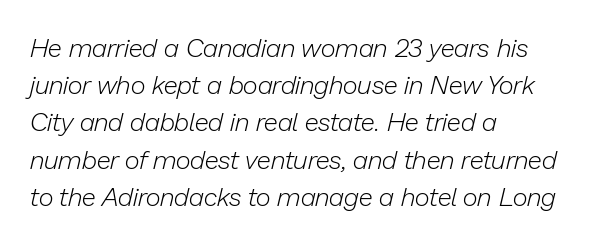
The image shows 26 px text type, italic (leaning right); set left-aligned, normal line spacing (1.43x), normal letter spacing, not underlined.
